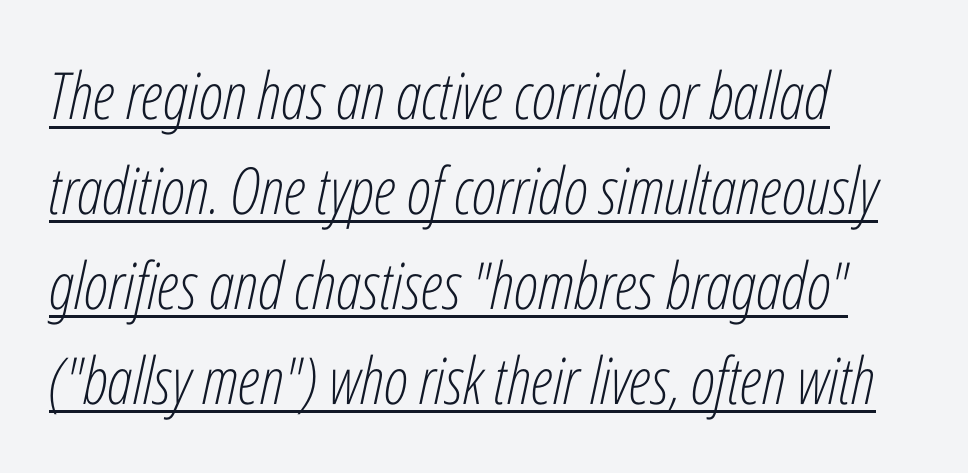
Q: Is the text bold? A: No.
Q: Is the text italic (slanted)? A: Yes, it leans right by about 12 degrees.
Q: Is the text underlined? A: Yes.
Q: How is the paragraph aligned? A: Left-aligned.
Q: Is the spacing between letters normal or unusually wide? A: Normal.
Q: Is the spacing between lines tight, normal or loose? A: Normal.
Q: Width (condensed, normal, or wide)? A: Condensed.
Q: Stroke contrast? A: Low.
Q: x-height? A: Medium.
Q: Monospaced? A: No.
